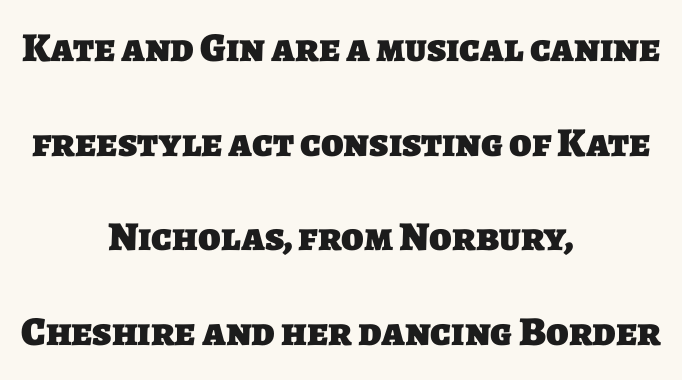
Q: Is the text bold? A: Yes.
Q: Is the typeface a serif or a sans-serif typeface? A: Sans-serif.
Q: Is the text underlined? A: No.
Q: How is the paragraph aligned? A: Centered.
Q: Is the spacing between letters normal or unusually wide? A: Normal.
Q: Is the spacing between lines tight, normal or loose? A: Loose.
Q: Width (condensed, normal, or wide)? A: Normal.
Q: Stroke contrast? A: Low.
Q: x-height? A: Large.
Q: Monospaced? A: No.
